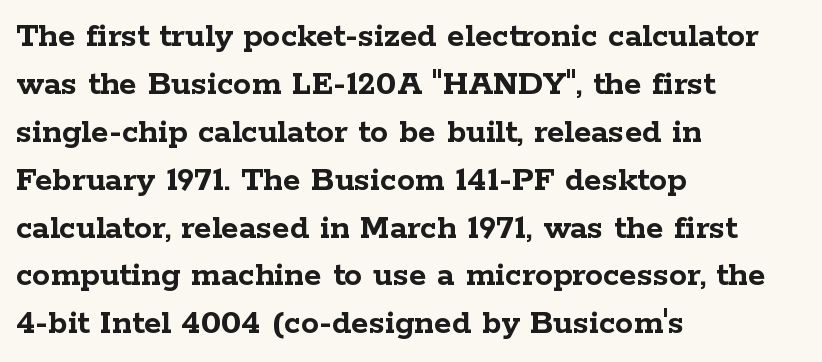
These words are printed bold, with thick strokes throughout. Italic? Not at all — the glyphs are vertical. Nobody drew a line under any word here. Here the designer chose a conventional face with non-uniform glyph widths. This sample uses a serif face.
